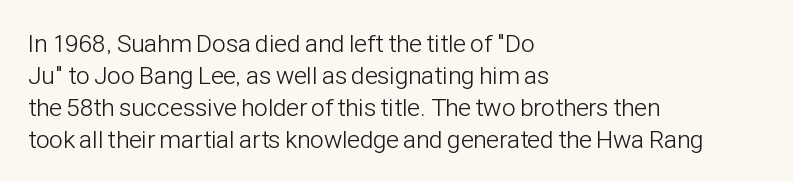
Q: Is the text bold? A: No.
Q: Is the text italic (slanted)? A: No, it is upright.
Q: Is the text underlined? A: No.
Q: How is the paragraph aligned? A: Left-aligned.
Q: Is the spacing between letters normal or unusually wide? A: Normal.
Q: Is the spacing between lines tight, normal or loose? A: Normal.
